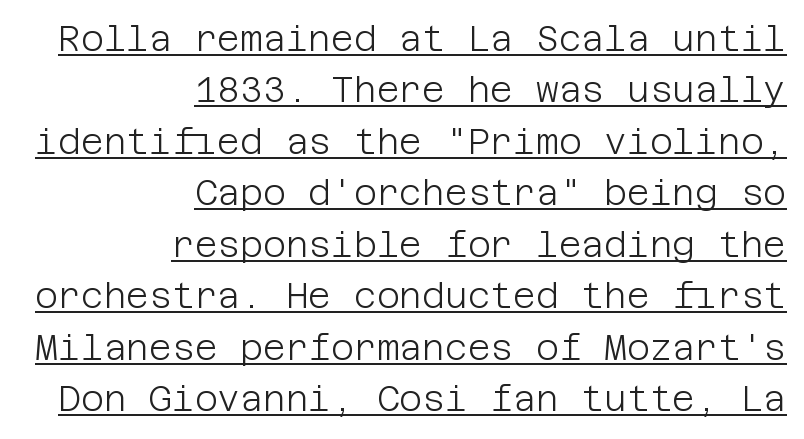
Weight: in the light-to-regular range. If you measured baseline to baseline, you'd find a middling distance. Look at the bottom of the vertical strokes: they stop flat, with no serifs. Caption: standard tracking, unaltered. Italic? Not at all — the glyphs are vertical.
